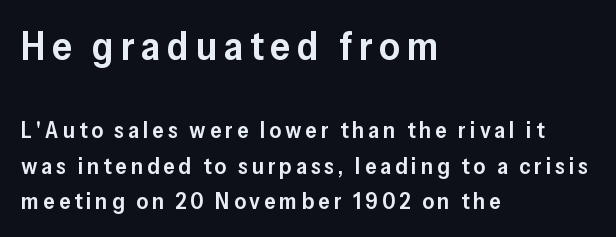
{"serif": "no", "italic": "no", "bold": "semi", "weight": "semibold", "width": "normal", "stroke_contrast": "low", "x_height": "medium", "monospaced": "no", "underline": "no", "align": "left", "line_spacing": "normal", "line_spacing_ratio": 1.55, "larger_block": "first", "size_ratio": 1.74, "glyph_px": 40}
